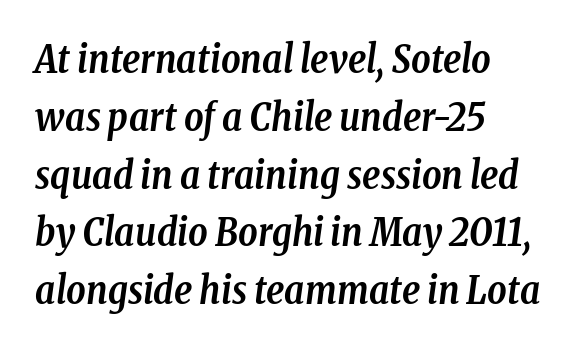
{"serif": "yes", "italic": "yes", "lean": "right", "slant_degrees": 8, "bold": "yes", "weight": "semibold", "width": "condensed", "stroke_contrast": "low", "x_height": "medium", "monospaced": "no", "underline": "no", "align": "left", "line_spacing": "normal", "line_spacing_ratio": 1.52, "letter_spacing": "normal", "letter_spacing_em": 0.0, "glyph_px": 38}
